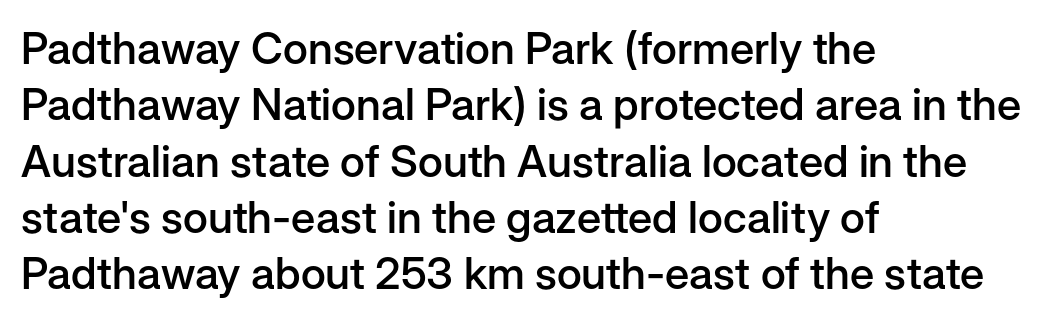
{"serif": "no", "italic": "no", "bold": "semi", "weight": "semibold", "width": "normal", "stroke_contrast": "low", "x_height": "medium", "monospaced": "no", "underline": "no", "align": "left", "line_spacing": "normal", "line_spacing_ratio": 1.28, "letter_spacing": "normal", "letter_spacing_em": 0.0, "glyph_px": 44}
